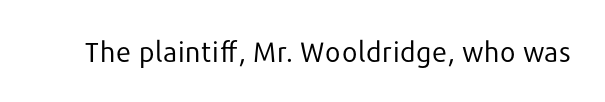
The specimen omits any rule beneath the text block's lines. Short note: letters normally spaced. Vertical strokes here are truly vertical. Note the varied advance widths — an 'i' is clearly narrower than an 'm'. The face used here is a sans, in the tradition of grotesques and geometrics.
